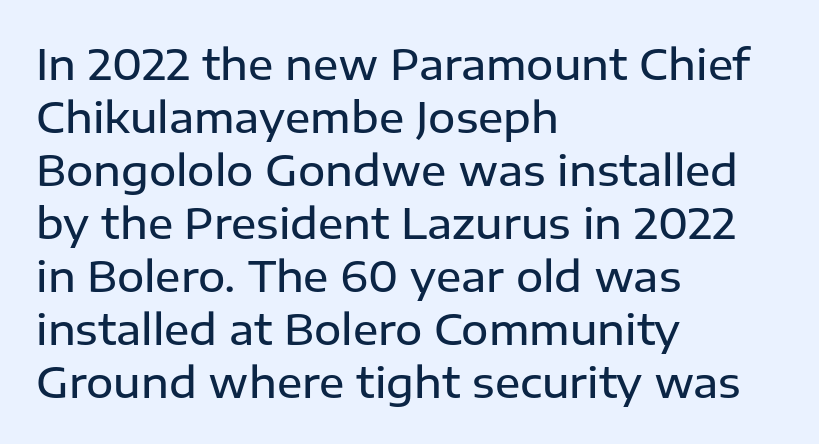
Q: Is the text bold? A: Semi-bold.
Q: Is the text italic (slanted)? A: No, it is upright.
Q: Is the typeface a serif or a sans-serif typeface? A: Sans-serif.
Q: Is the text underlined? A: No.
Q: How is the paragraph aligned? A: Left-aligned.
Q: Is the spacing between letters normal or unusually wide? A: Normal.
Q: Is the spacing between lines tight, normal or loose? A: Normal.
Q: Width (condensed, normal, or wide)? A: Normal.
Q: Stroke contrast? A: Low.
Q: x-height? A: Medium.
Q: Monospaced? A: No.
